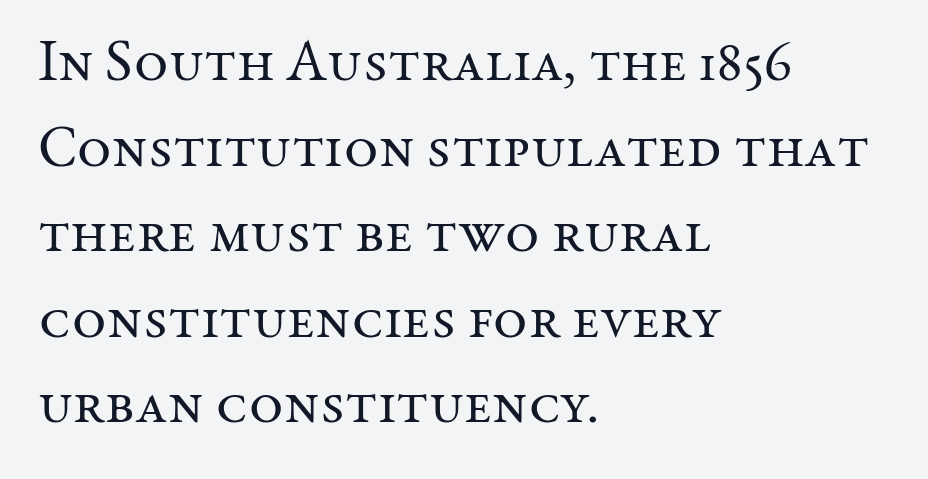
The image shows 59 px regular-weight serif type, upright; set left-aligned, normal line spacing (1.45x), normal letter spacing, not underlined; medium stroke contrast and a medium x-height.
